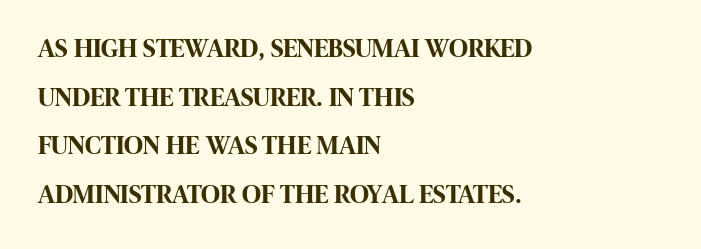
{"italic": "no", "bold": "yes", "underline": "no", "align": "left", "line_spacing_ratio": 1.87, "letter_spacing": "normal", "letter_spacing_em": 0.0, "glyph_px": 26}
